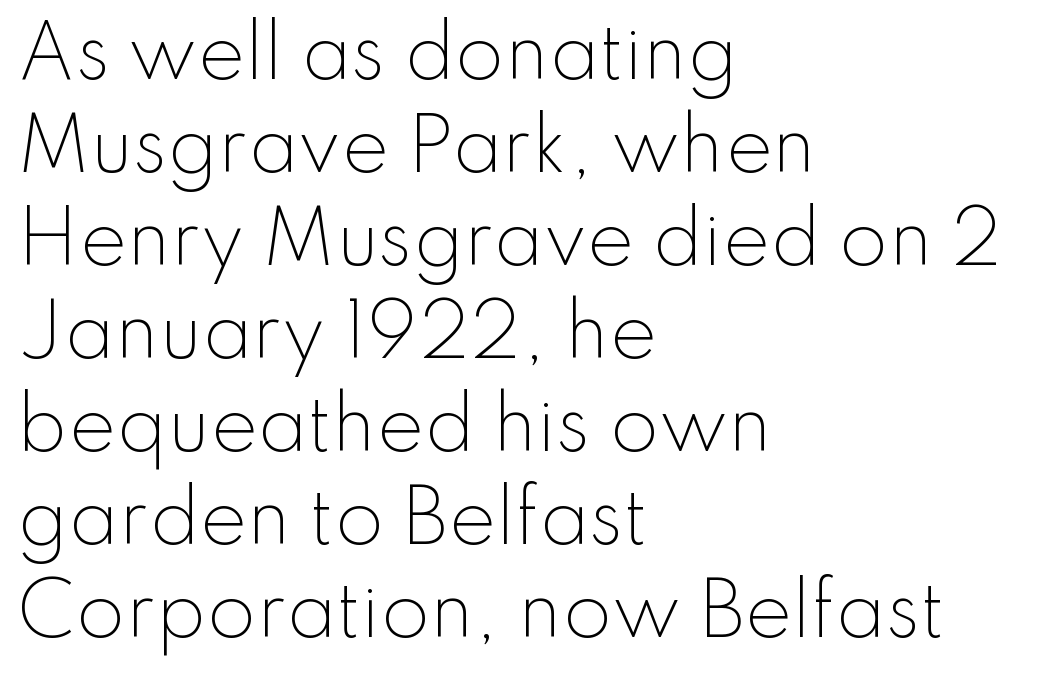
{"serif": "no", "italic": "no", "bold": "no", "weight": "light", "width": "normal", "stroke_contrast": "low", "x_height": "small", "monospaced": "no", "underline": "no", "align": "left", "line_spacing": "normal", "line_spacing_ratio": 1.31, "letter_spacing": "normal", "letter_spacing_em": 0.0, "glyph_px": 71}
